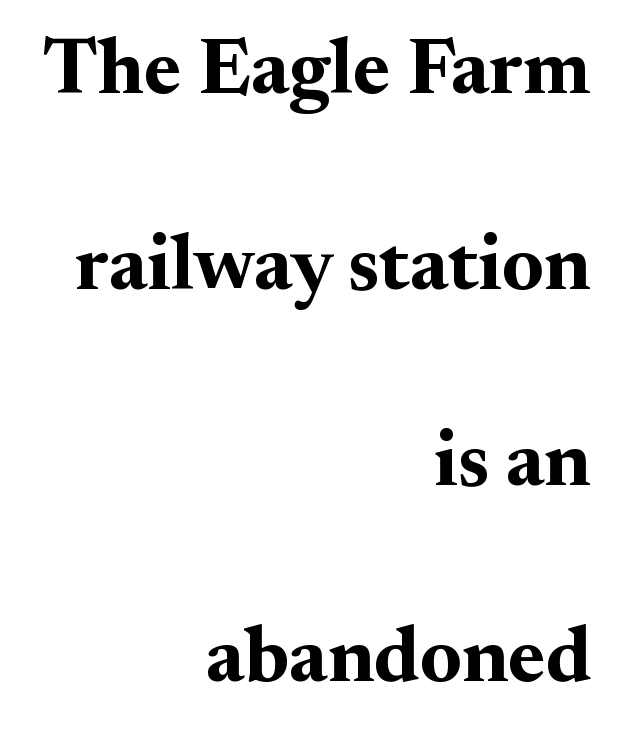
You can tell it's not italic because the verticals are truly vertical. The leading is generous, giving the passage an open texture. The letters are bold, with thick, heavy strokes. The words here are not underlined.
